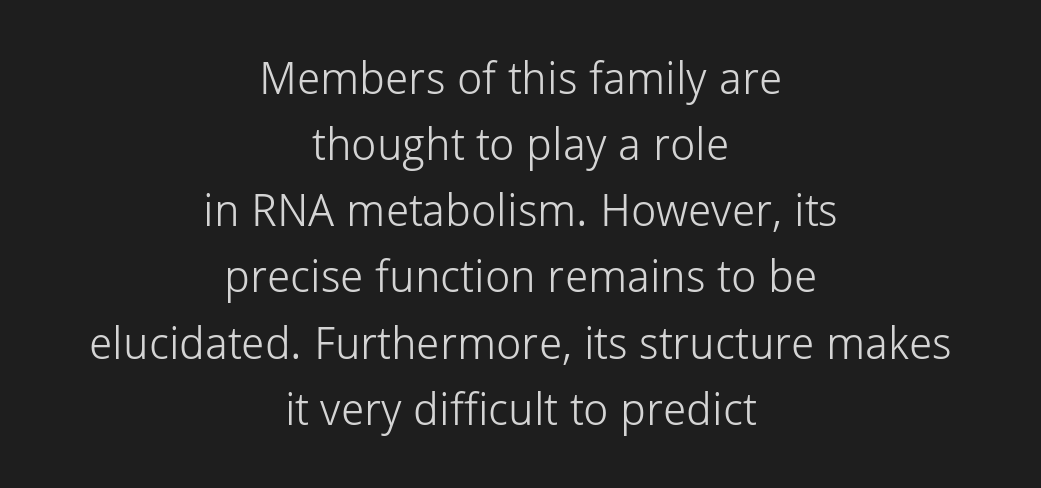
The image shows 45 px light sans-serif type, upright; set centered, normal line spacing (1.47x), normal letter spacing, not underlined; low stroke contrast and a medium x-height.
